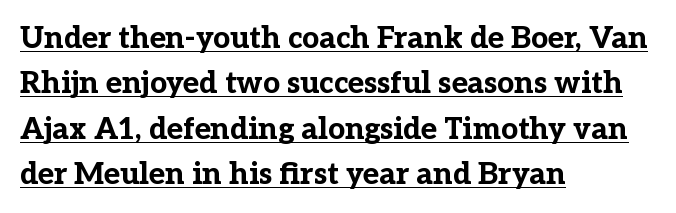
The image shows 30 px bold serif type, upright; set left-aligned, normal line spacing (1.51x), normal letter spacing, underlined; low stroke contrast and a medium x-height.
